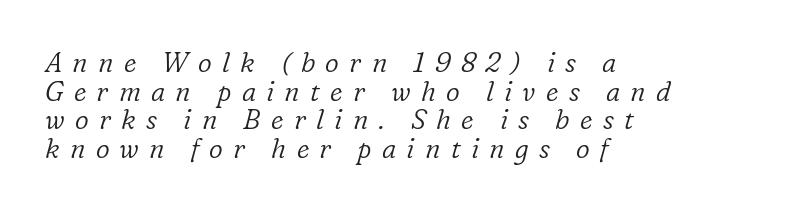
Anything drawn beneath the words? Only blank space. The setting favours the left margin, as ordinary paragraphs usually do. A typesetter would mark this as italic. Letters have the restrained weight of plain body copy at most. Between one letter and the next there's a generous, obvious gap.
